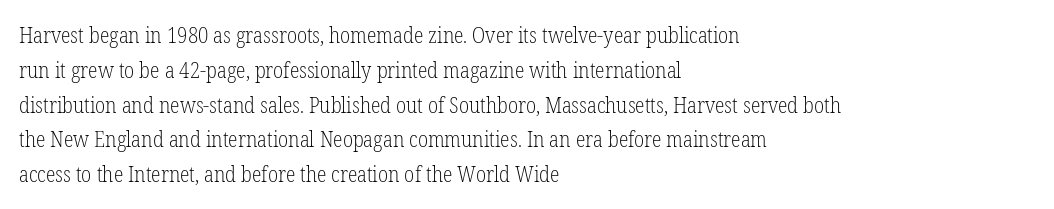
All the whitespace from short lines collects on the right. No extra tracking has been applied to these lines. Characters remain perfectly vertical along every line. The space beneath each line is pristine and unruled. Vertical stems look standard width or narrower in stroke.
